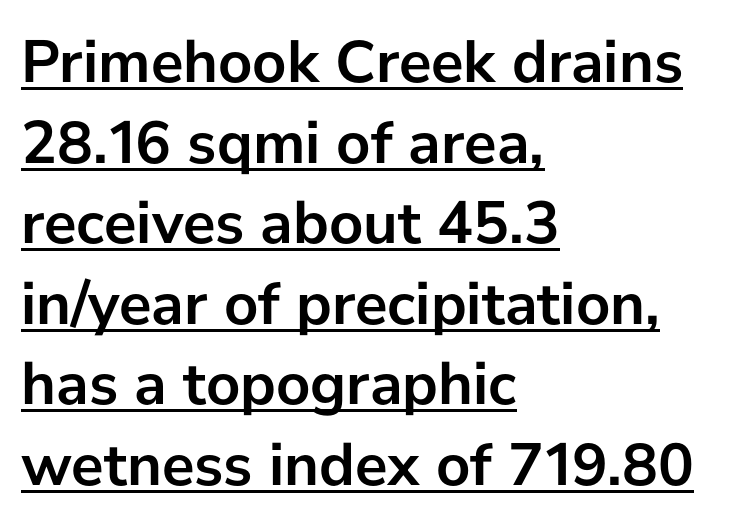
{"serif": "no", "italic": "no", "bold": "yes", "weight": "semibold", "width": "normal", "stroke_contrast": "low", "x_height": "medium", "monospaced": "no", "underline": "yes", "align": "left", "line_spacing": "normal", "line_spacing_ratio": 1.32, "letter_spacing": "normal", "letter_spacing_em": 0.0, "glyph_px": 61}
